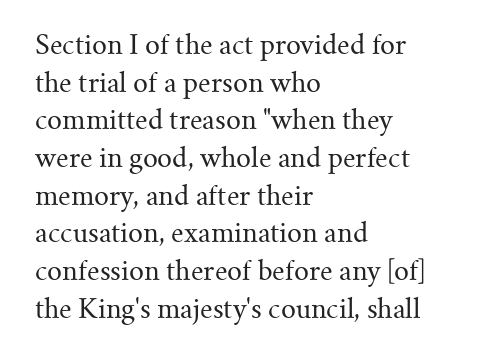
The image shows 26 px text type, upright; set left-aligned, normal line spacing (1.45x), normal letter spacing, not underlined.
